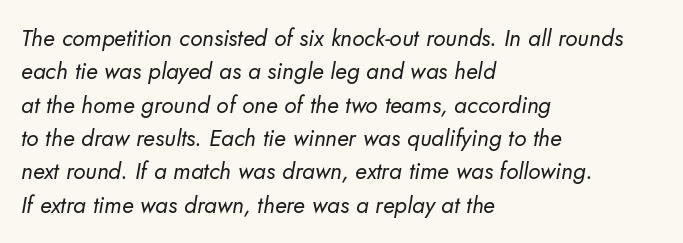
{"bold": "no", "underline": "no", "align": "left", "line_spacing": "normal", "line_spacing_ratio": 1.45, "letter_spacing": "normal", "letter_spacing_em": 0.0, "glyph_px": 23}
